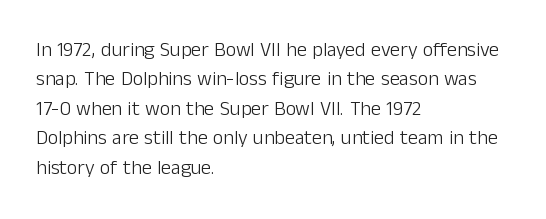
The image shows 20 px text type, upright; set left-aligned, normal line spacing (1.47x), normal letter spacing, not underlined.
